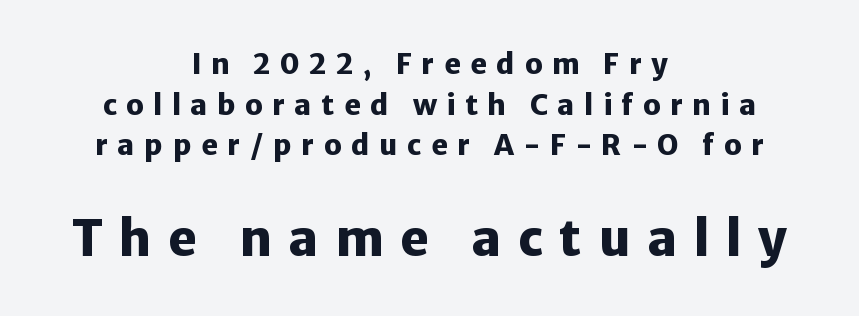
In CSS terms this would be text-align: center. Loose tracking; the words dissolve into strings of separated letters. Which of the two is more prominent by size? The second, at the bottom. Clear beneath every line of the passage.
